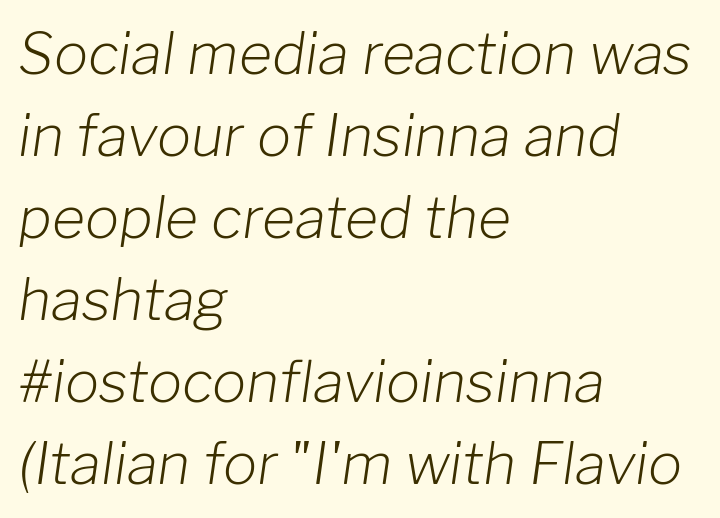
{"italic": "yes", "lean": "right", "slant_degrees": 8, "bold": "no", "weight": "light", "width": "normal", "stroke_contrast": "low", "x_height": "medium", "monospaced": "no", "underline": "no", "align": "left", "line_spacing": "normal", "line_spacing_ratio": 1.44, "letter_spacing": "normal", "letter_spacing_em": 0.0, "glyph_px": 57}
